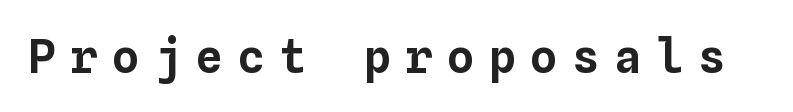
Q: Is the text italic (slanted)? A: No, it is upright.
Q: Is the text underlined? A: No.
Q: Is the spacing between letters normal or unusually wide? A: Unusually wide.
Q: Width (condensed, normal, or wide)? A: Normal.
Q: Stroke contrast? A: Low.
Q: x-height? A: Medium.
Q: Monospaced? A: Yes.
